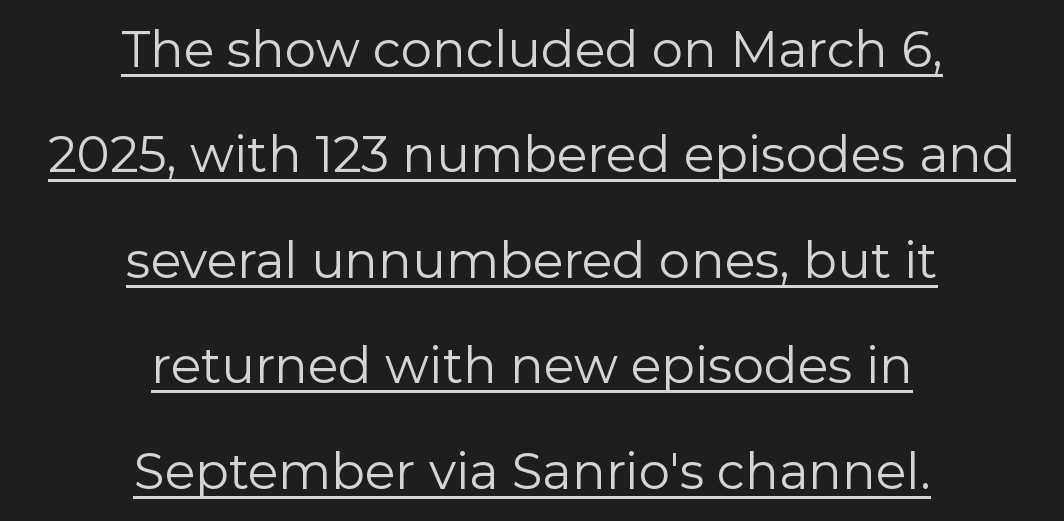
Weight: in the light-to-regular range. Each word holds together tightly as a unit, with standard inter-letter gaps. A typesetter would label this face a sans. Does the lettering tilt? It doesn't — this is upright. Proportional: the letters do not fall into vertical columns. Each line is balanced around a shared central axis.
